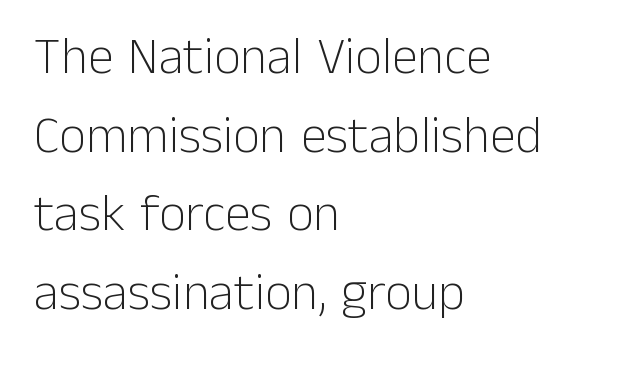
The image shows 52 px light sans-serif type, upright; set left-aligned, normal line spacing (1.51x), normal letter spacing, not underlined; low stroke contrast and a medium x-height.
